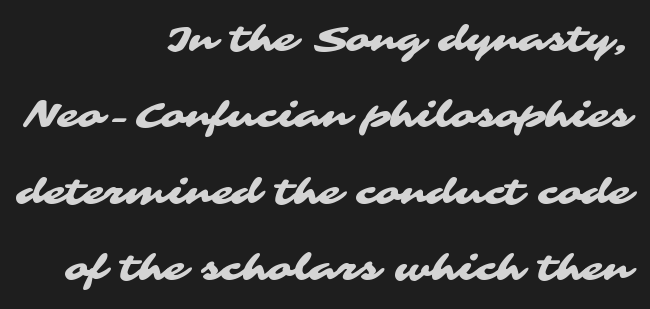
Q: Is the typeface a serif or a sans-serif typeface? A: Sans-serif.
Q: Is the text underlined? A: No.
Q: How is the paragraph aligned? A: Right-aligned.
Q: Is the spacing between letters normal or unusually wide? A: Normal.
Q: Is the spacing between lines tight, normal or loose? A: Loose.
Q: Width (condensed, normal, or wide)? A: Wide.
Q: Stroke contrast? A: Medium.
Q: x-height? A: Medium.
Q: Monospaced? A: No.
